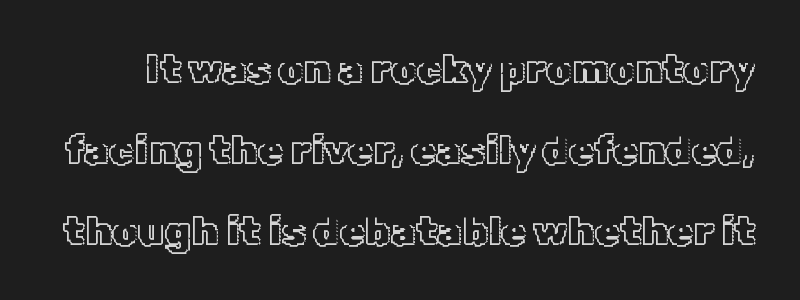
The image shows 40 px text type, upright; set loose line spacing (2.02x), normal letter spacing, not underlined; a medium x-height.
